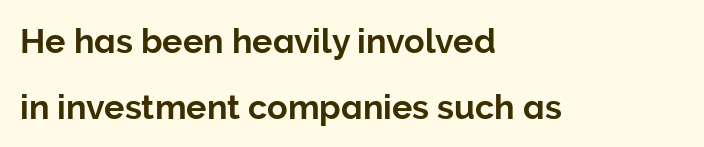
Do the characters align in a grid? No, the font is proportional. These lines were composed using upright roman letters. Reading down the column, the eye jumps a long way to each next line. Typographically, this falls in the sans-serif category. Layout note: lines flush left.
